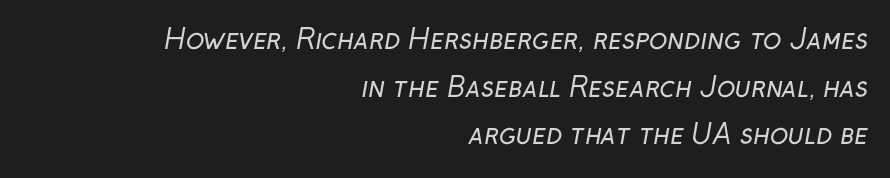
{"bold": "no", "underline": "no", "align": "right", "line_spacing_ratio": 1.76, "letter_spacing": "normal", "letter_spacing_em": 0.0, "glyph_px": 27}
